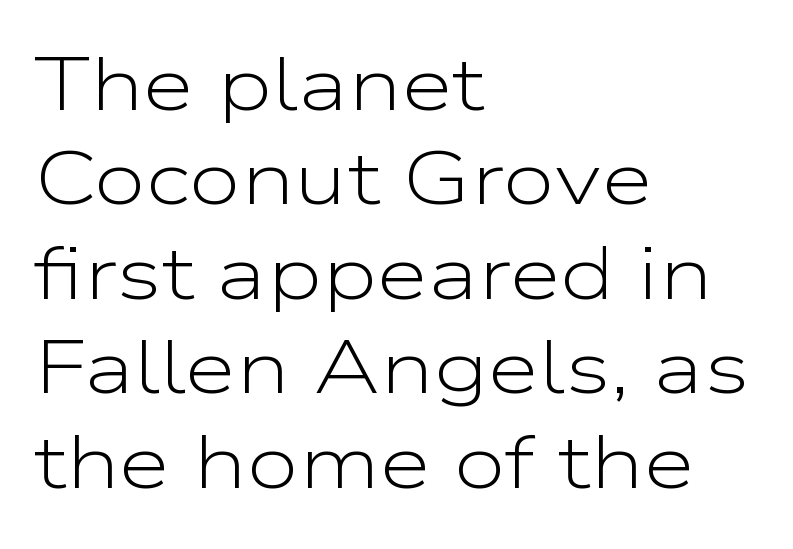
The image shows 75 px light, wide sans-serif type, upright; set left-aligned, normal line spacing (1.26x), normal letter spacing, not underlined; low stroke contrast and a medium x-height.
